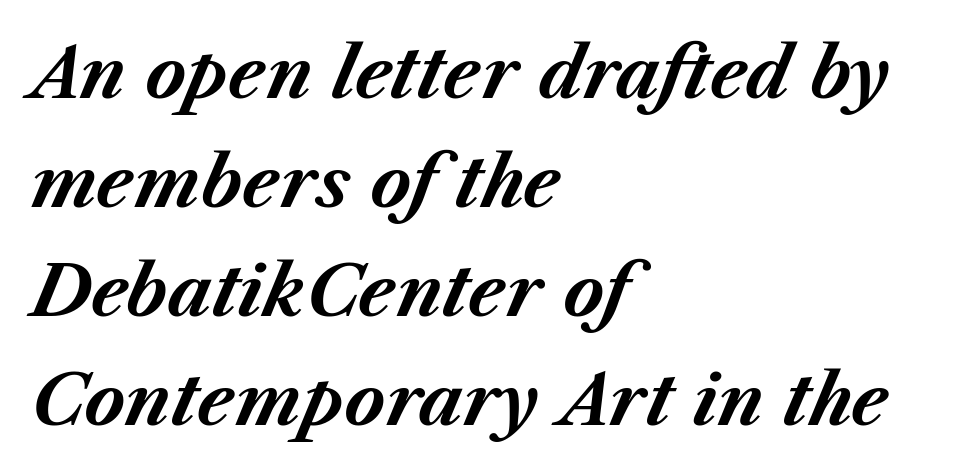
The rows are spaced the way most documents space them. Stroke thickness is high; the sample reads as a true bold. Line beginnings align vertically; line endings do not. The gap between lines stays unmarked. In terms of letterspacing, this is plain default setting.
